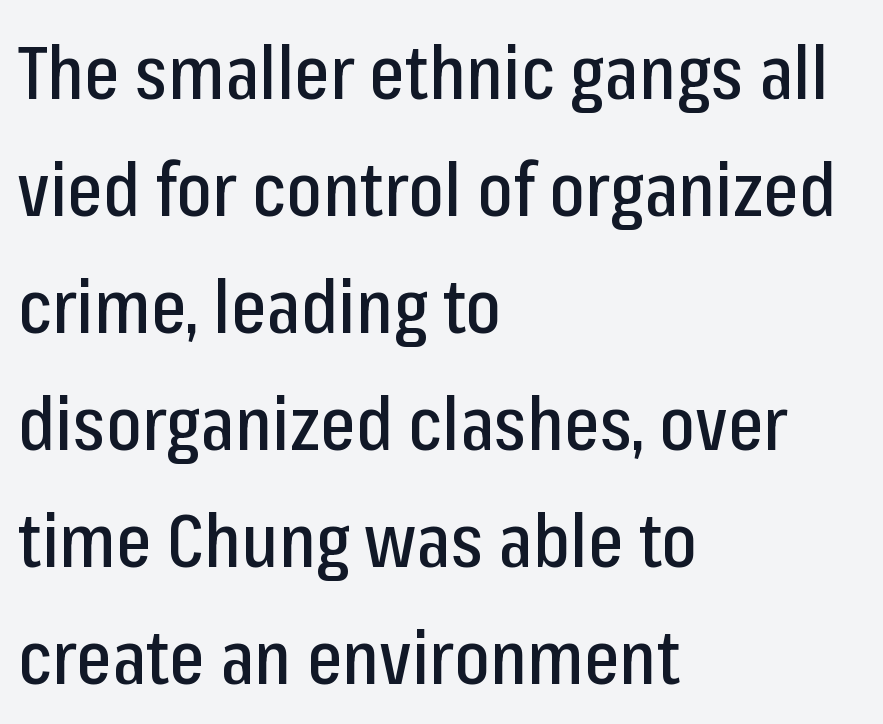
The face used here is a sans, in the tradition of grotesques and geometrics. The face used here is proportionally spaced, like ordinary book or web type. The passage is arranged the way most books set body copy — flush left. The gap between lines stays unmarked. What stands out about the letter spacing? Nothing — it is the standard amount.
